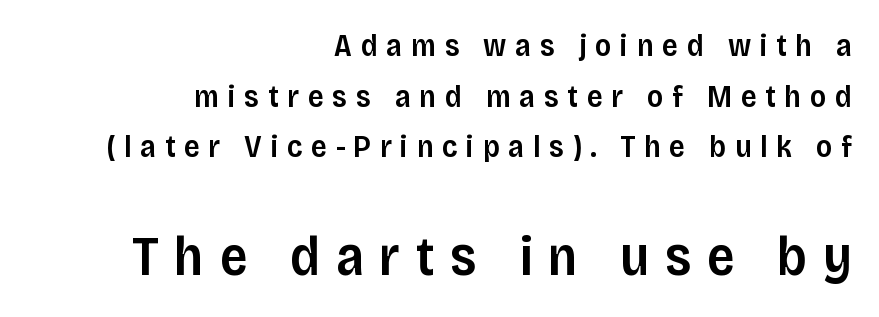
Q: Is the text bold? A: Semi-bold.
Q: Is the text italic (slanted)? A: No, it is upright.
Q: Is the typeface a serif or a sans-serif typeface? A: Sans-serif.
Q: Is the text underlined? A: No.
Q: How is the paragraph aligned? A: Right-aligned.
Q: Is the spacing between letters normal or unusually wide? A: Unusually wide.
Q: Is the spacing between lines tight, normal or loose? A: Normal.
Q: Which block of text is set in a larger size, the first (top) or the second (bottom)? A: The second (bottom) one.
Q: Width (condensed, normal, or wide)? A: Normal.
Q: Stroke contrast? A: Low.
Q: x-height? A: Large.
Q: Monospaced? A: No.
